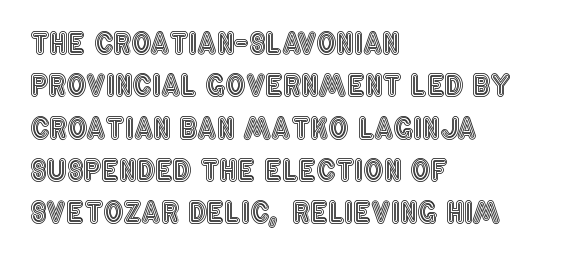
{"italic": "no", "width": "condensed", "x_height": "large", "monospaced": "no", "underline": "no", "align": "left", "line_spacing": "normal", "line_spacing_ratio": 1.51, "letter_spacing": "normal", "letter_spacing_em": 0.0, "glyph_px": 28}
